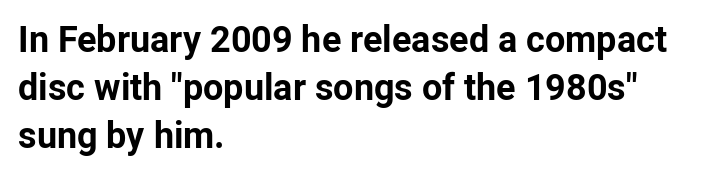
The image shows 36 px bold sans-serif type, upright; set left-aligned, normal line spacing (1.34x), normal letter spacing, not underlined; low stroke contrast and a medium x-height.
